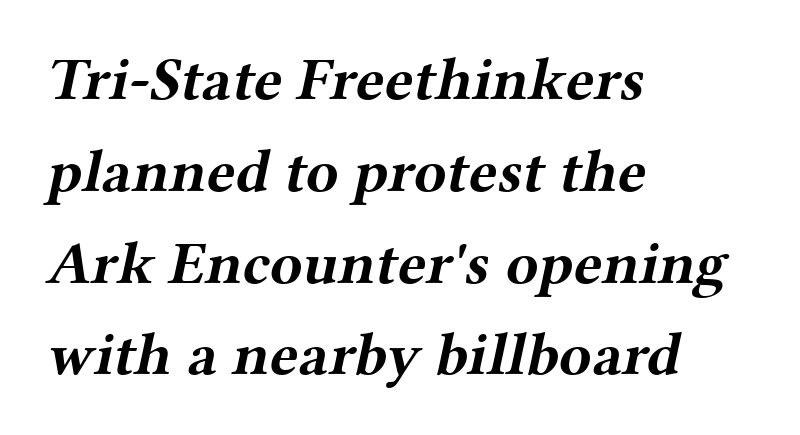
The image shows 60 px bold, wide serif type; set left-aligned, normal line spacing (1.53x), normal letter spacing, not underlined; medium stroke contrast and a medium x-height.
